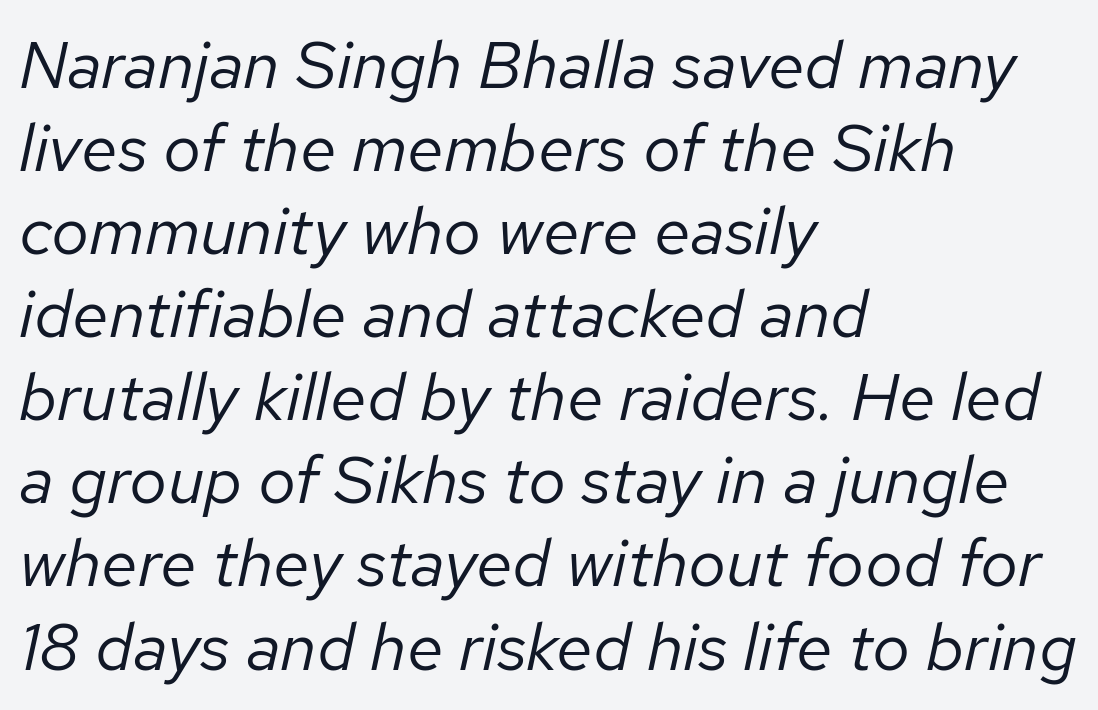
{"italic": "yes", "lean": "right", "slant_degrees": 12, "bold": "no", "weight": "regular", "width": "normal", "stroke_contrast": "low", "x_height": "medium", "monospaced": "no", "underline": "no", "align": "left", "line_spacing_ratio": 1.24, "letter_spacing": "normal", "letter_spacing_em": 0.0, "glyph_px": 67}
